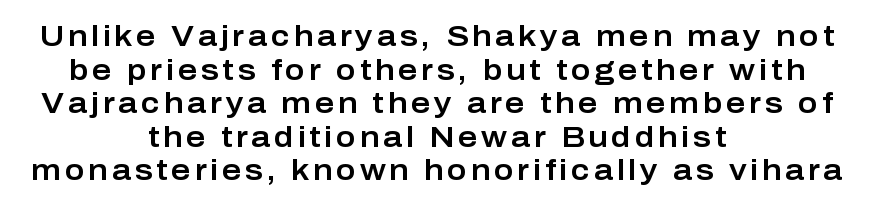
The face used here is proportionally spaced, like ordinary book or web type. The foot of each line stays bare and open. Quick note: not italic, upright. Which margin do the lines hug? Neither — every line sits in the middle. Vertically, the passage feels compressed, each row crowding the next.
